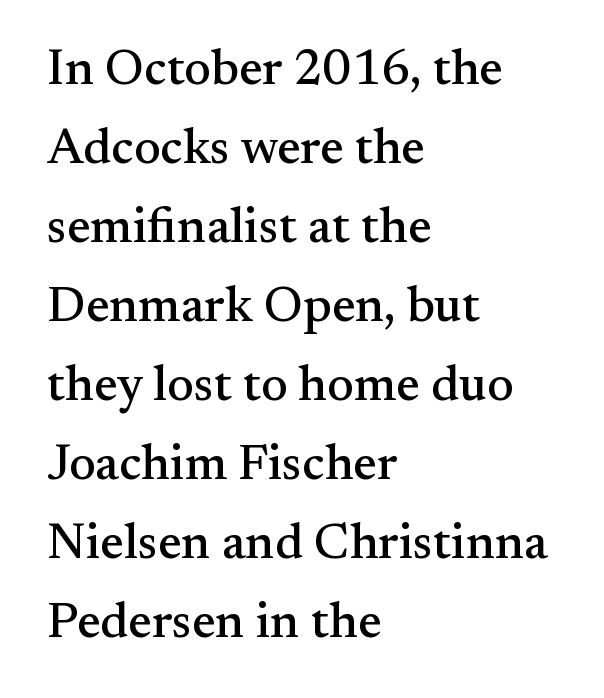
Alignment: flush left. Notice how the stems are strictly vertical — no italics here. Honestly, the row spacing looks completely unremarkable. The foot of each line stays bare and open.
